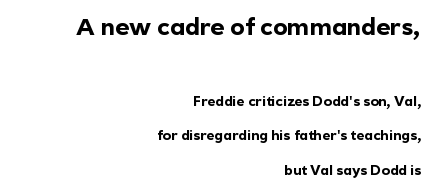
Q: Is the text bold? A: Yes.
Q: Is the text italic (slanted)? A: No, it is upright.
Q: Is the text underlined? A: No.
Q: How is the paragraph aligned? A: Right-aligned.
Q: Is the spacing between letters normal or unusually wide? A: Normal.
Q: Is the spacing between lines tight, normal or loose? A: Loose.
Q: Which block of text is set in a larger size, the first (top) or the second (bottom)? A: The first (top) one.
